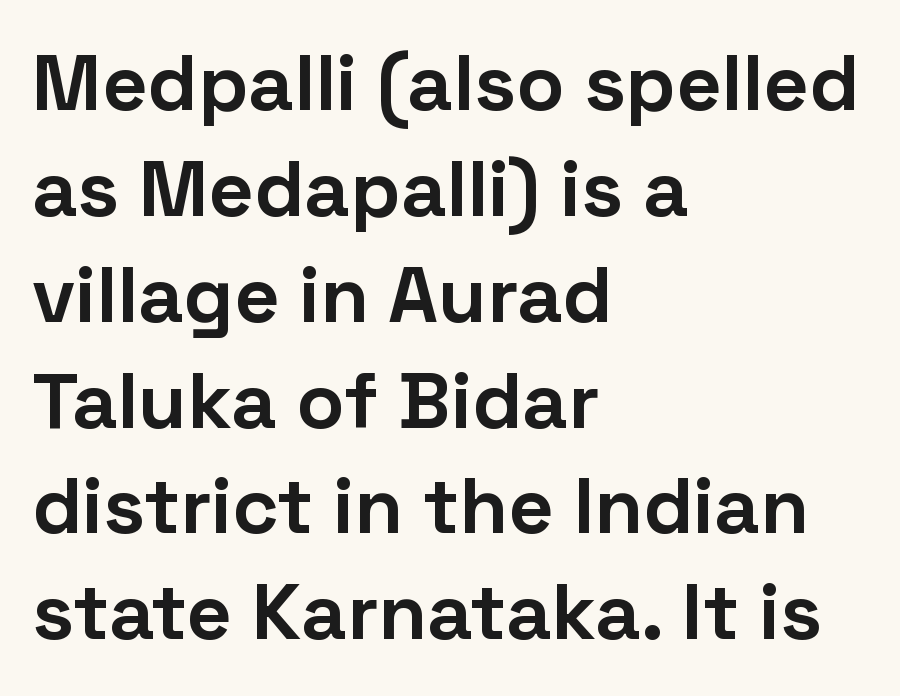
Q: Is the text bold? A: Yes.
Q: Is the text italic (slanted)? A: No, it is upright.
Q: Is the typeface a serif or a sans-serif typeface? A: Sans-serif.
Q: Is the text underlined? A: No.
Q: How is the paragraph aligned? A: Left-aligned.
Q: Is the spacing between letters normal or unusually wide? A: Normal.
Q: Is the spacing between lines tight, normal or loose? A: Normal.
Q: Width (condensed, normal, or wide)? A: Normal.
Q: Stroke contrast? A: Low.
Q: x-height? A: Medium.
Q: Monospaced? A: No.
